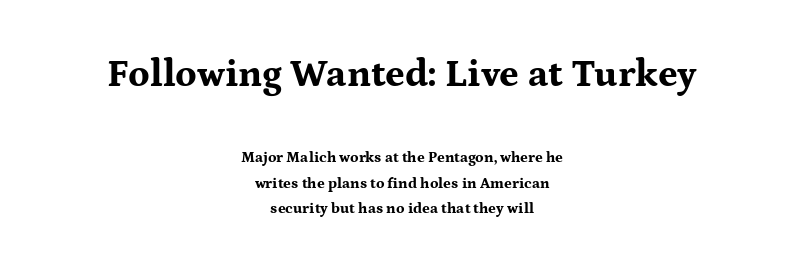
The image shows 38 px bold, wide serif type, upright; set centered, line spacing 1.72x, normal letter spacing, not underlined; the first (top) block is 2.53x larger; medium stroke contrast and a medium x-height.
